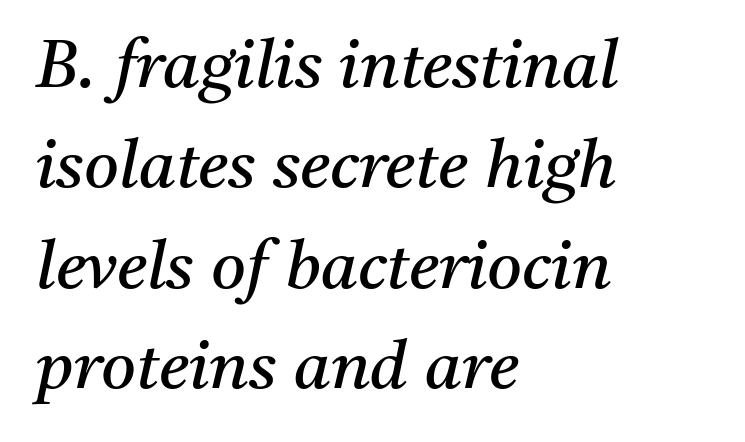
Q: Is the text bold? A: No.
Q: Is the text italic (slanted)? A: Yes, it leans right by about 11 degrees.
Q: Is the typeface a serif or a sans-serif typeface? A: Serif.
Q: Is the text underlined? A: No.
Q: How is the paragraph aligned? A: Left-aligned.
Q: Is the spacing between letters normal or unusually wide? A: Normal.
Q: Is the spacing between lines tight, normal or loose? A: Normal.
Q: Width (condensed, normal, or wide)? A: Normal.
Q: Stroke contrast? A: Medium.
Q: x-height? A: Medium.
Q: Monospaced? A: No.
